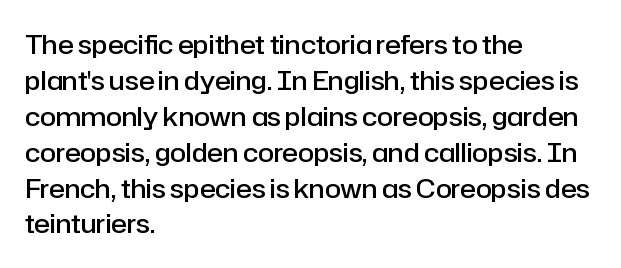
{"italic": "no", "bold": "semi", "underline": "no", "align": "left", "line_spacing": "normal", "line_spacing_ratio": 1.38, "letter_spacing": "normal", "letter_spacing_em": 0.0, "glyph_px": 26}
